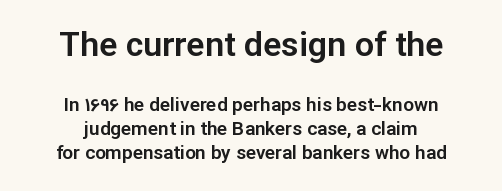
The image shows 34 px sans-serif type, upright; set centered, normal line spacing (1.26x), normal letter spacing, not underlined; the first (top) block is 1.79x larger; low stroke contrast and a medium x-height.
